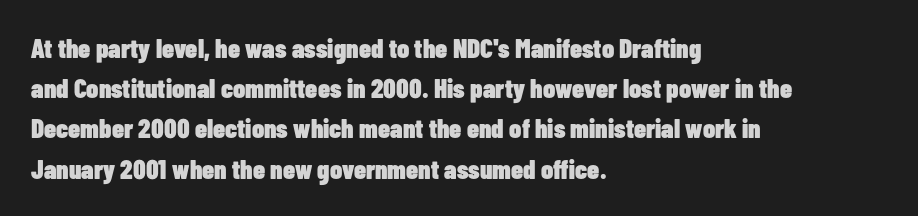
The rag falls on the right side of this text block. The axis of the letterforms is exactly vertical. Descender tails drop into unmarked territory. Inter-character spacing is left at the font's built-in metrics. Heavy, bold letterforms.
